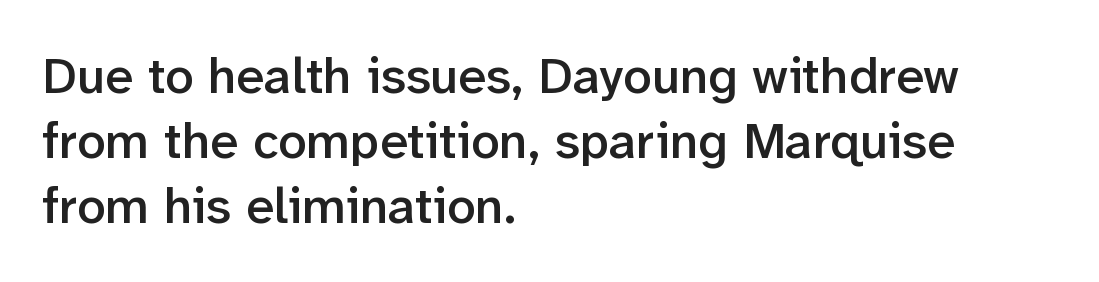
Are there feet on the stems? There aren't — it's a sans. Does the leading feel generous? No, just average. Quick note: underline off. The specimen reads as upright at a glance. Is this a fixed-width face? No — the glyphs have proportional, varying widths.
